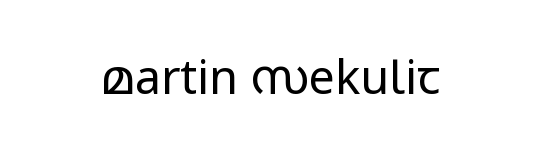
{"serif": "no", "italic": "no", "bold": "no", "weight": "regular", "width": "normal", "stroke_contrast": "low", "x_height": "medium", "monospaced": "no", "underline": "no", "letter_spacing": "normal", "letter_spacing_em": 0.0, "glyph_px": 47}
